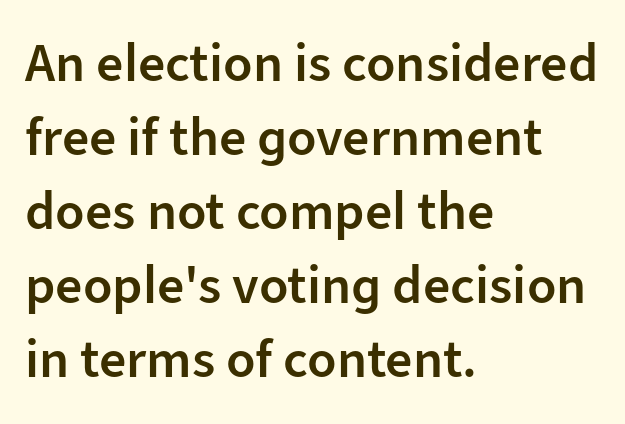
Q: Is the text bold? A: Semi-bold.
Q: Is the text italic (slanted)? A: No, it is upright.
Q: Is the typeface a serif or a sans-serif typeface? A: Sans-serif.
Q: Is the text underlined? A: No.
Q: How is the paragraph aligned? A: Left-aligned.
Q: Is the spacing between letters normal or unusually wide? A: Normal.
Q: Is the spacing between lines tight, normal or loose? A: Normal.
Q: Width (condensed, normal, or wide)? A: Normal.
Q: Stroke contrast? A: Low.
Q: x-height? A: Medium.
Q: Monospaced? A: No.
